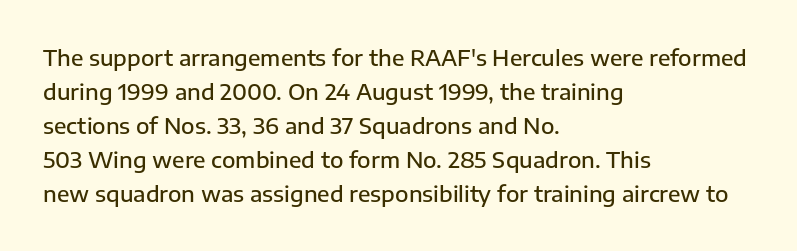
Q: Is the text bold? A: Semi-bold.
Q: Is the text italic (slanted)? A: No, it is upright.
Q: Is the text underlined? A: No.
Q: How is the paragraph aligned? A: Left-aligned.
Q: Is the spacing between letters normal or unusually wide? A: Normal.
Q: Is the spacing between lines tight, normal or loose? A: Normal.
